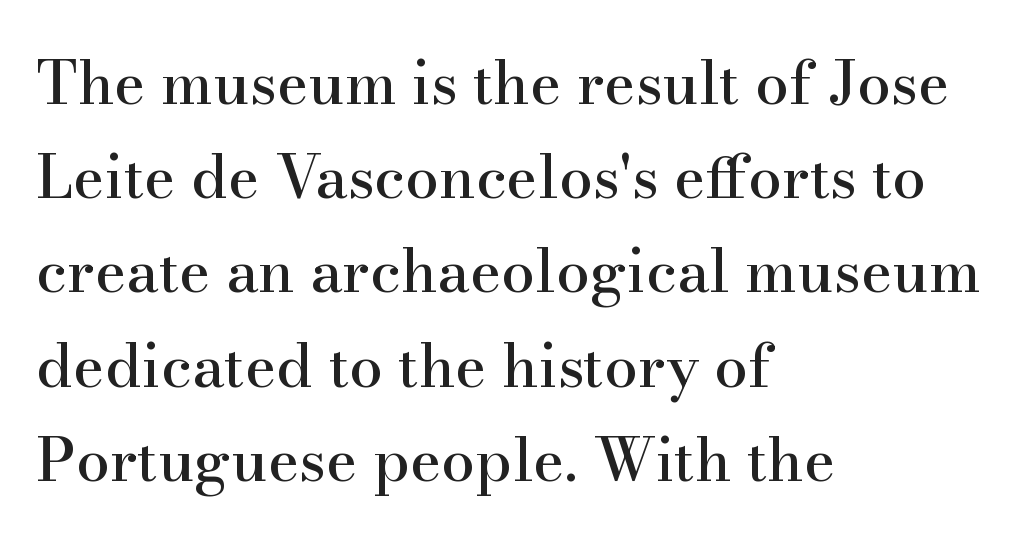
The image shows 60 px serif type, upright; set left-aligned, normal line spacing (1.57x), normal letter spacing, not underlined; high stroke contrast and a small x-height.
